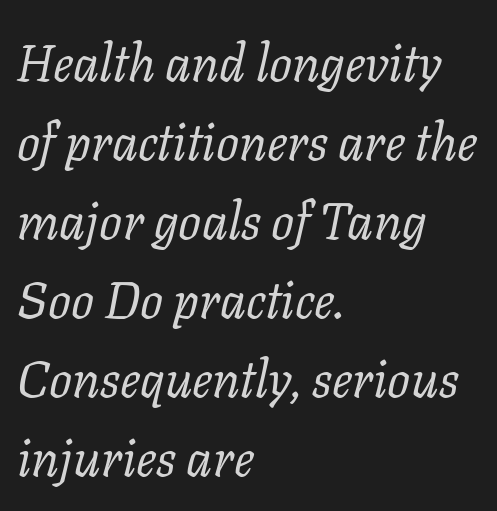
The image shows 51 px regular-weight serif type, italic (leaning right); set left-aligned, normal line spacing (1.55x), normal letter spacing, not underlined; low stroke contrast and a medium x-height.
